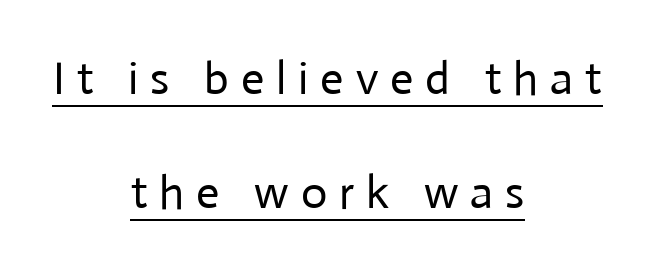
The image shows 46 px regular-weight sans-serif type, upright; set centered, loose line spacing (2.48x), unusually wide letter spacing (+0.26 em), underlined; low stroke contrast and a medium x-height.
